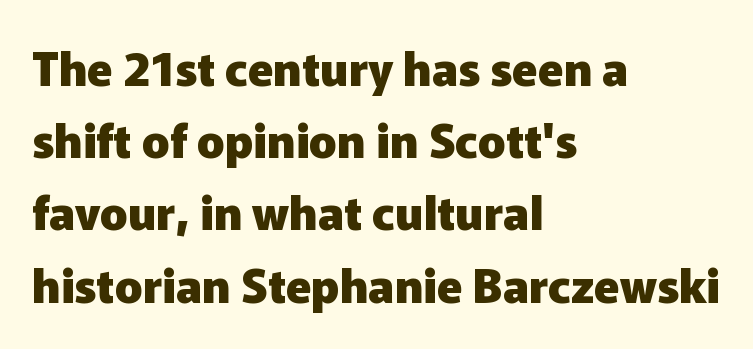
The image shows 46 px heavy sans-serif type, upright; set left-aligned, normal line spacing (1.57x), normal letter spacing, not underlined; low stroke contrast and a medium x-height.
